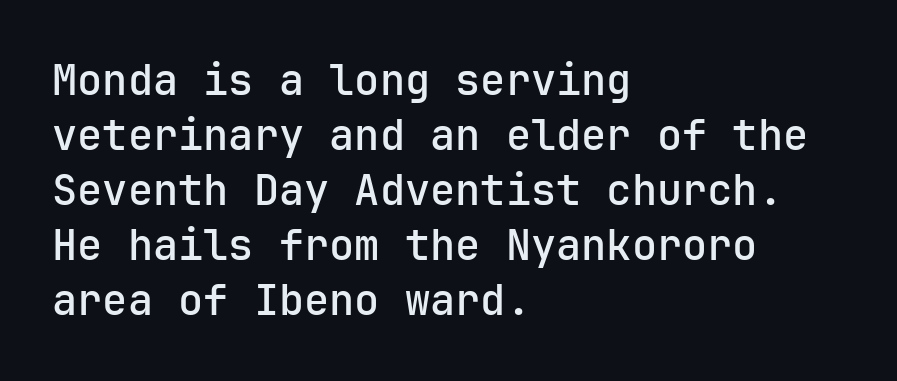
Spacing verdict: monospaced, one width for all characters. The rendering keeps characters at their native spacing. Layout note: lines flush left. Rule under the text: the space is simply empty.
